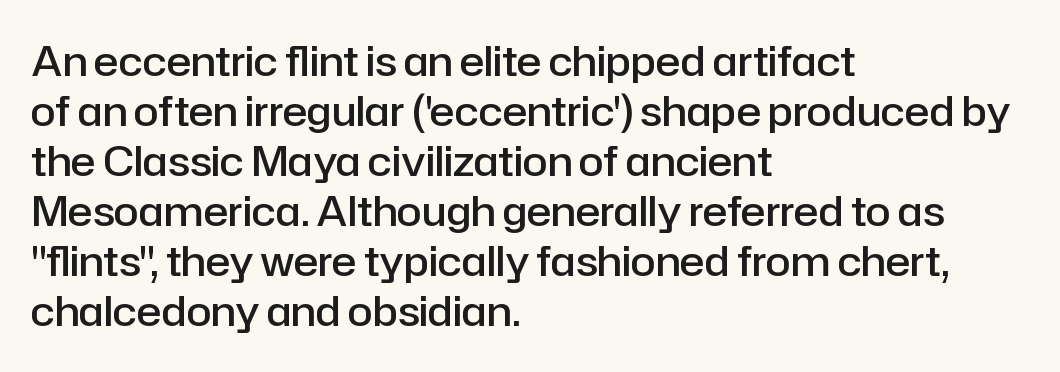
The image shows 41 px semibold sans-serif type, upright; set left-aligned, line spacing 1.22x, normal letter spacing, not underlined; low stroke contrast and a medium x-height.
